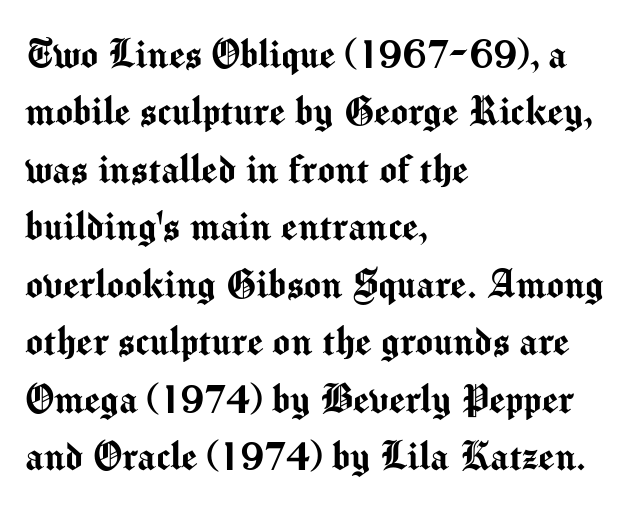
The image shows 46 px sans-serif type, upright; set left-aligned, normal line spacing (1.25x), normal letter spacing, not underlined; medium stroke contrast and a medium x-height.
